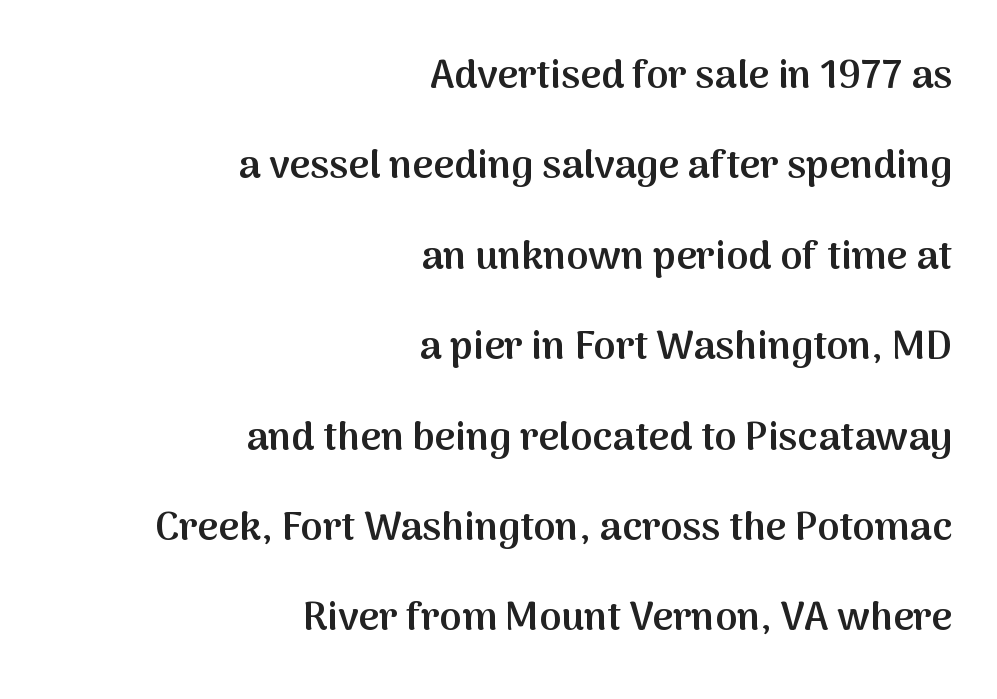
Typographic density is moderately raised because the face is semibold. This sample uses an upright cut, with every glyph sitting square on the baseline. Line ends are locked; line starts wander. Are there feet on the stems? There aren't — it's a sans. The passage shown is typed in a proportional face where columns would drift. Descenders are the only things crossing below the line.
